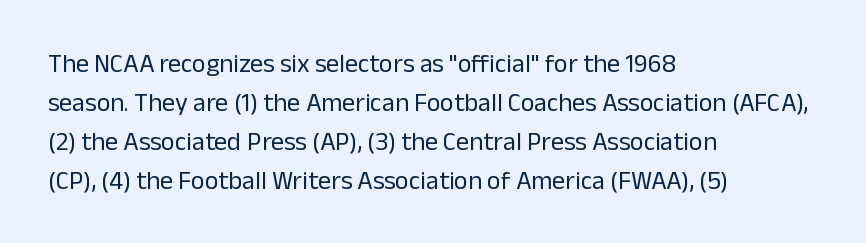
Each new line begins a customary step beneath the previous one. Students, note that the glyphs here touch the page at normal intervals. Letters rest on an invisible, unmarked baseline. Posture: upright roman.
